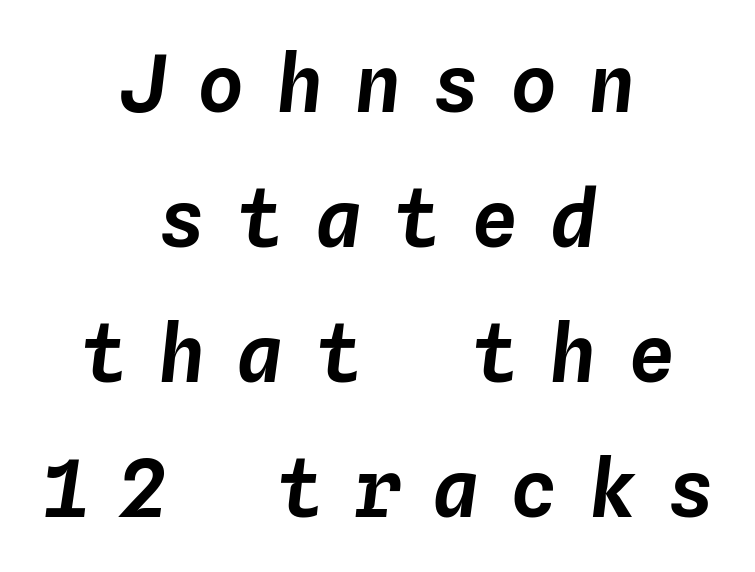
{"italic": "yes", "lean": "right", "slant_degrees": 4, "width": "normal", "stroke_contrast": "low", "x_height": "medium", "monospaced": "yes", "underline": "no", "align": "center", "line_spacing_ratio": 1.71, "letter_spacing": "wide", "letter_spacing_em": 0.39, "glyph_px": 79}
